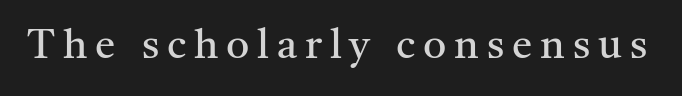
{"serif": "yes", "italic": "no", "bold": "no", "weight": "regular", "width": "normal", "stroke_contrast": "medium", "x_height": "medium", "monospaced": "no", "underline": "no", "glyph_px": 41}
